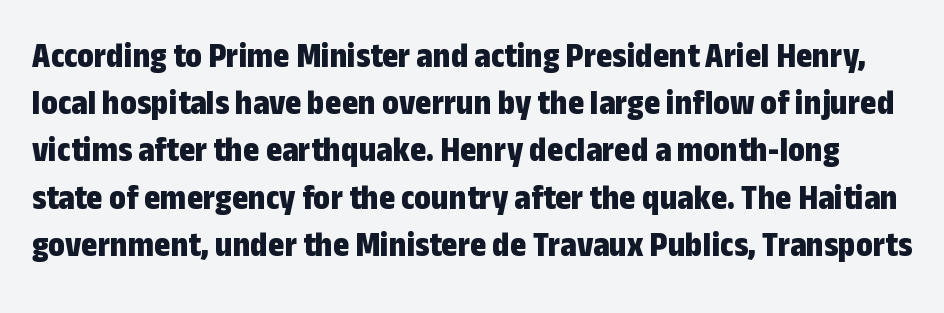
Strong, thick strokes mark this as bold type. The specimen reads as upright at a glance. You could not count columns in this text — the font is proportionally spaced. Check under the words: just untouched page. You could call the tracking neutral — neither tight nor loose.
